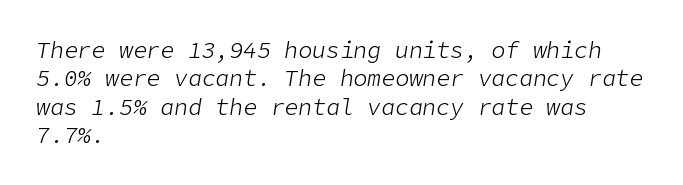
{"italic": "yes", "lean": "right", "slant_degrees": 9, "bold": "no", "underline": "no", "align": "left", "line_spacing_ratio": 1.23, "letter_spacing": "normal", "letter_spacing_em": 0.0, "glyph_px": 23}
